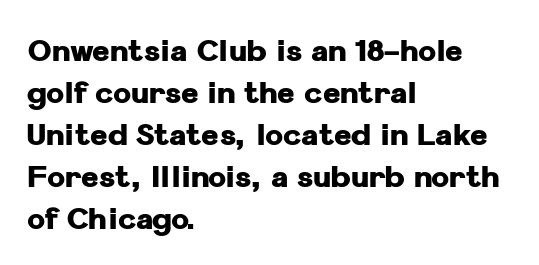
Q: Is the text bold? A: Yes.
Q: Is the text italic (slanted)? A: No, it is upright.
Q: Is the typeface a serif or a sans-serif typeface? A: Sans-serif.
Q: Is the text underlined? A: No.
Q: How is the paragraph aligned? A: Left-aligned.
Q: Is the spacing between letters normal or unusually wide? A: Normal.
Q: Is the spacing between lines tight, normal or loose? A: Normal.
Q: Width (condensed, normal, or wide)? A: Normal.
Q: Stroke contrast? A: Low.
Q: x-height? A: Medium.
Q: Monospaced? A: No.
